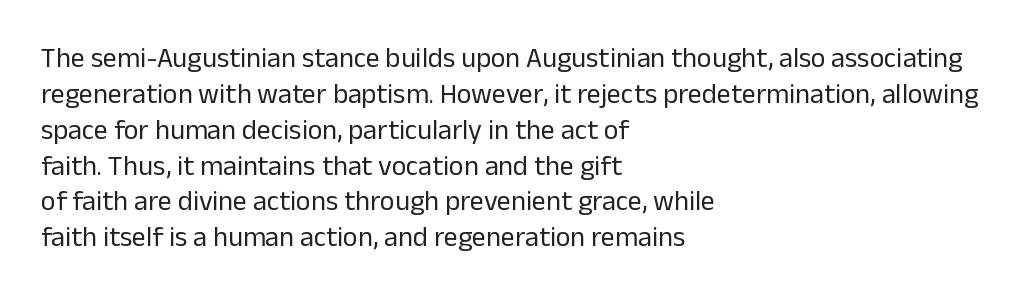
The image shows 28 px regular-weight sans-serif type, upright; set left-aligned, normal line spacing (1.28x), normal letter spacing, not underlined; low stroke contrast and a medium x-height.
